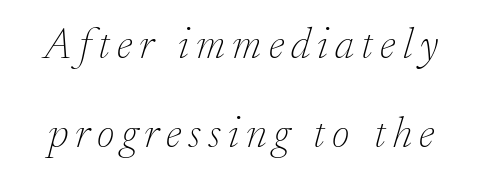
Q: Is the text bold? A: No.
Q: Is the text italic (slanted)? A: Yes, it leans right by about 17 degrees.
Q: Is the typeface a serif or a sans-serif typeface? A: Serif.
Q: Is the text underlined? A: No.
Q: Is the spacing between lines tight, normal or loose? A: Loose.
Q: Width (condensed, normal, or wide)? A: Normal.
Q: Stroke contrast? A: Low.
Q: x-height? A: Small.
Q: Monospaced? A: No.
